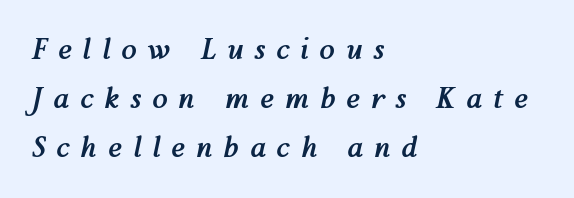
The image shows 28 px semibold type, italic (leaning right); set left-aligned, line spacing 1.75x, unusually wide letter spacing (+0.39 em), not underlined; medium stroke contrast and a medium x-height.
